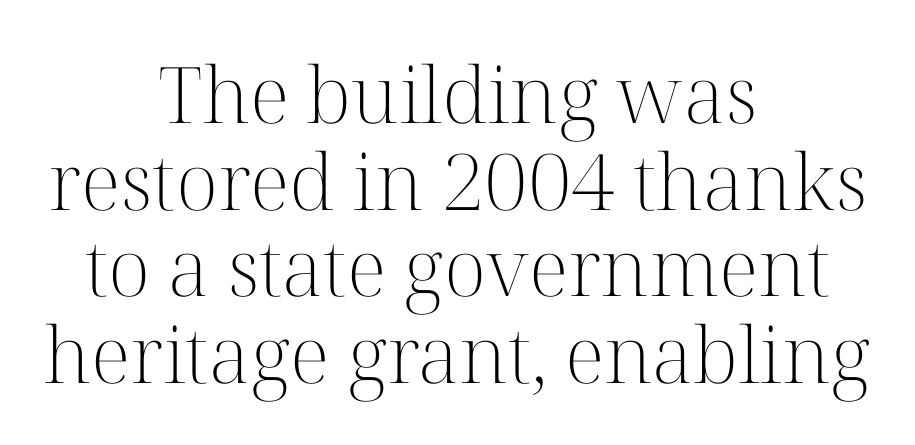
Q: Is the text bold? A: No.
Q: Is the text italic (slanted)? A: No, it is upright.
Q: Is the typeface a serif or a sans-serif typeface? A: Serif.
Q: Is the text underlined? A: No.
Q: How is the paragraph aligned? A: Centered.
Q: Is the spacing between letters normal or unusually wide? A: Normal.
Q: Is the spacing between lines tight, normal or loose? A: Tight.
Q: Width (condensed, normal, or wide)? A: Normal.
Q: Stroke contrast? A: High.
Q: x-height? A: Medium.
Q: Monospaced? A: No.
